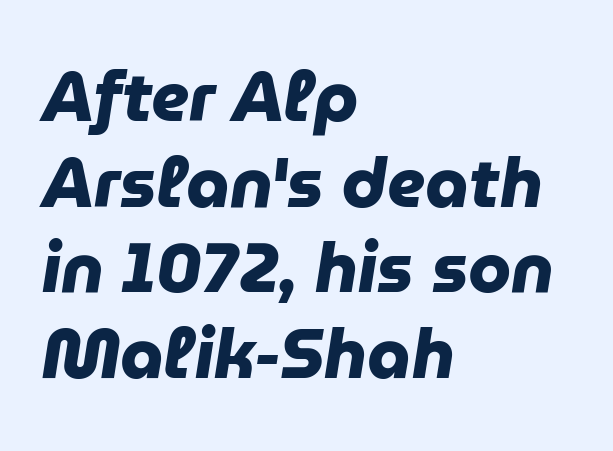
A classic flush-left, rag-right setting is used for this passage. Default kerning and tracking; the words read as compact shapes. The rendering uses a bold face; every stroke is thick and dark. Descender tails drop into unmarked territory. This sample has the flowing, uneven cadence of proportional lettering.
